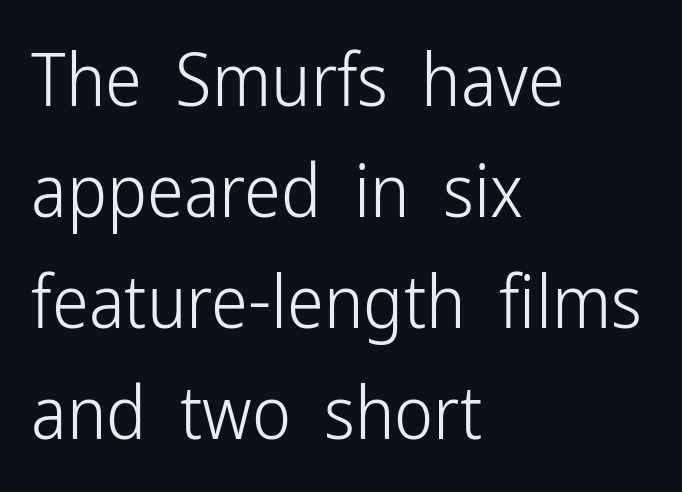
Q: Is the text bold? A: No.
Q: Is the text italic (slanted)? A: No, it is upright.
Q: Is the typeface a serif or a sans-serif typeface? A: Sans-serif.
Q: Is the text underlined? A: No.
Q: How is the paragraph aligned? A: Left-aligned.
Q: Is the spacing between letters normal or unusually wide? A: Normal.
Q: Is the spacing between lines tight, normal or loose? A: Normal.
Q: Width (condensed, normal, or wide)? A: Condensed.
Q: Stroke contrast? A: Low.
Q: x-height? A: Medium.
Q: Monospaced? A: No.
